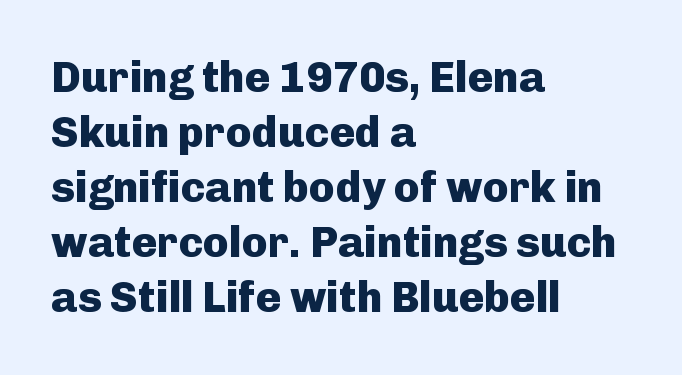
{"serif": "no", "italic": "no", "bold": "yes", "weight": "heavy", "width": "normal", "stroke_contrast": "low", "x_height": "medium", "monospaced": "no", "underline": "no", "align": "left", "line_spacing": "normal", "line_spacing_ratio": 1.28, "letter_spacing": "normal", "letter_spacing_em": 0.0, "glyph_px": 43}
